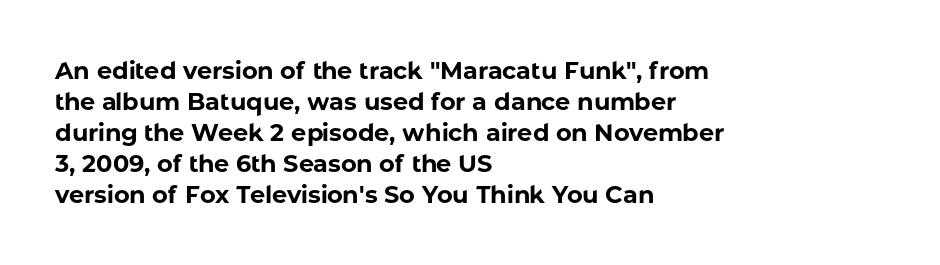
The image shows 24 px bold type, upright; set left-aligned, normal line spacing (1.29x), normal letter spacing, not underlined.
